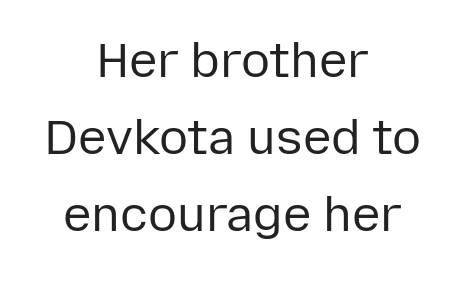
Short note: letters normally spaced. The typeface has the unassuming heft of standard copy or less. In terms of letterform style, serifs are entirely absent. Rendered with straight, roman letterforms. Regular leading. A clean baseline with only descenders dipping below it.
